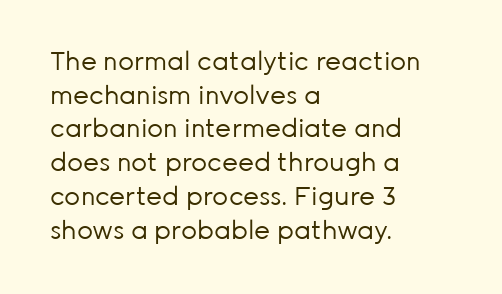
Q: Is the text bold? A: No.
Q: Is the text italic (slanted)? A: No, it is upright.
Q: Is the text underlined? A: No.
Q: How is the paragraph aligned? A: Left-aligned.
Q: Is the spacing between letters normal or unusually wide? A: Normal.
Q: Is the spacing between lines tight, normal or loose? A: Normal.
